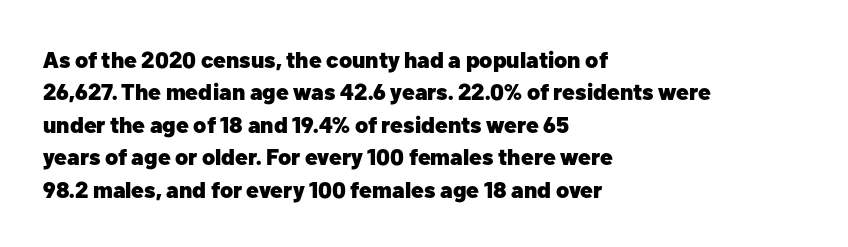
{"italic": "no", "bold": "yes", "underline": "no", "align": "left", "line_spacing": "normal", "line_spacing_ratio": 1.41, "letter_spacing": "normal", "letter_spacing_em": 0.0, "glyph_px": 23}
